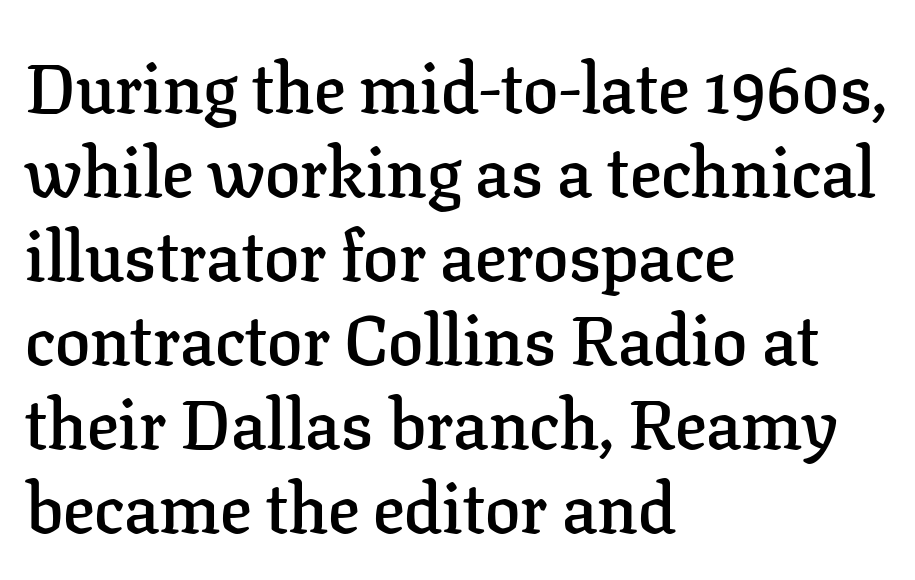
Q: Is the text bold? A: Semi-bold.
Q: Is the text italic (slanted)? A: No, it is upright.
Q: Is the typeface a serif or a sans-serif typeface? A: Serif.
Q: Is the text underlined? A: No.
Q: How is the paragraph aligned? A: Left-aligned.
Q: Is the spacing between letters normal or unusually wide? A: Normal.
Q: Width (condensed, normal, or wide)? A: Normal.
Q: Stroke contrast? A: Low.
Q: x-height? A: Medium.
Q: Monospaced? A: No.
